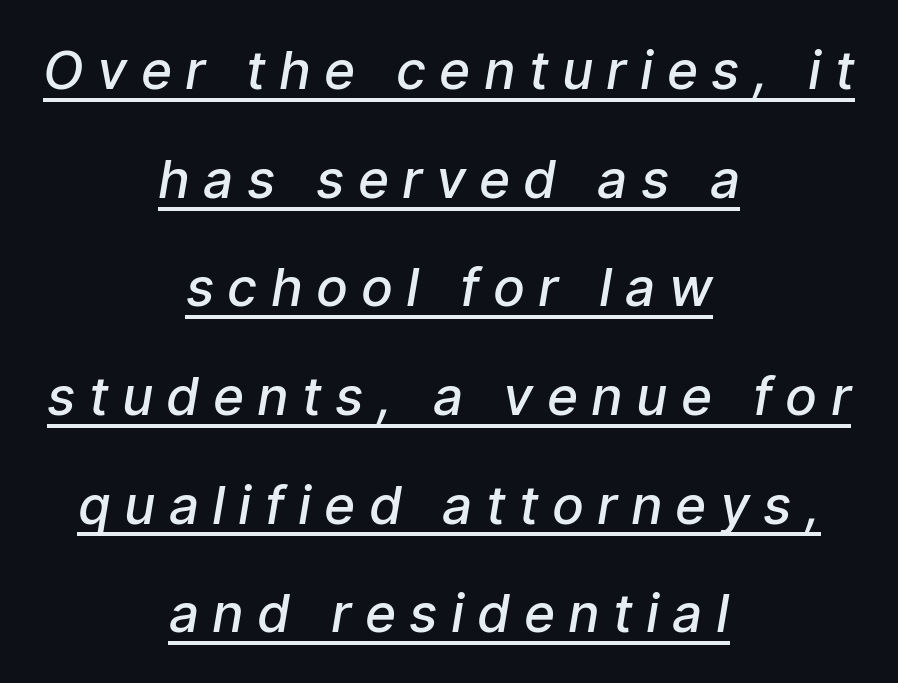
This sample has the flowing, uneven cadence of proportional lettering. A centered setting, common on invitations and titles, is used for this passage. The rendering uses the underline text-decoration. The rendering inserts visible extra space after every character. Look at the bottom of the vertical strokes: they stop flat, with no serifs. Stems and bowls a touch heavier than normal — semibold.
